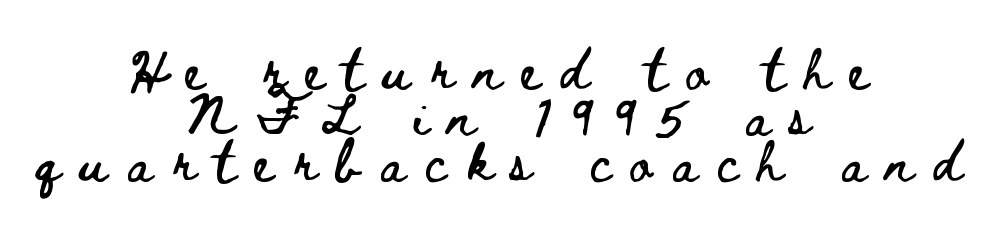
{"width": "wide", "stroke_contrast": "low", "x_height": "small", "monospaced": "no", "underline": "no", "align": "center", "line_spacing": "tight", "line_spacing_ratio": 1.15, "letter_spacing": "wide", "letter_spacing_em": 0.49, "glyph_px": 40}
